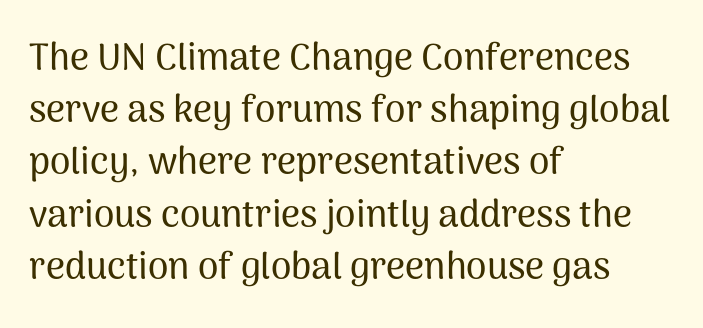
Q: Is the text italic (slanted)? A: No, it is upright.
Q: Is the typeface a serif or a sans-serif typeface? A: Sans-serif.
Q: Is the text underlined? A: No.
Q: How is the paragraph aligned? A: Left-aligned.
Q: Is the spacing between letters normal or unusually wide? A: Normal.
Q: Is the spacing between lines tight, normal or loose? A: Normal.
Q: Width (condensed, normal, or wide)? A: Normal.
Q: Stroke contrast? A: Medium.
Q: x-height? A: Medium.
Q: Monospaced? A: No.
